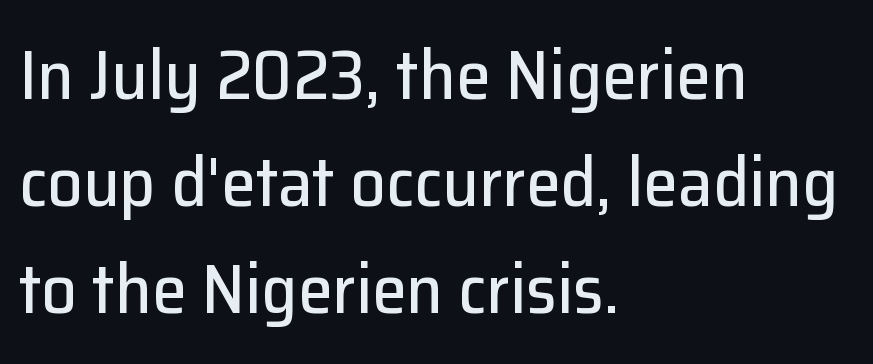
The image shows 70 px sans-serif type, upright; set left-aligned, normal line spacing (1.53x), normal letter spacing, not underlined; low stroke contrast and a medium x-height.
